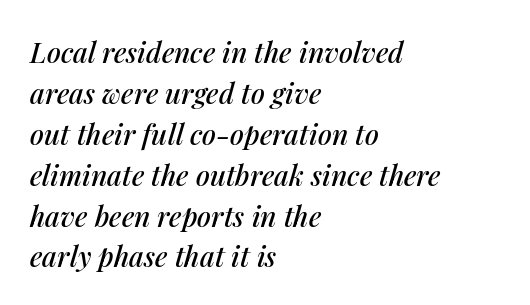
Q: Is the text italic (slanted)? A: Yes, it leans right by about 14 degrees.
Q: Is the text underlined? A: No.
Q: How is the paragraph aligned? A: Left-aligned.
Q: Is the spacing between letters normal or unusually wide? A: Normal.
Q: Is the spacing between lines tight, normal or loose? A: Normal.
Q: Width (condensed, normal, or wide)? A: Normal.
Q: Stroke contrast? A: Medium.
Q: x-height? A: Medium.
Q: Monospaced? A: No.
